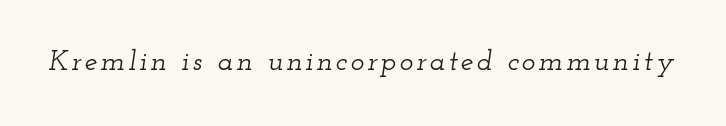
The image shows 29 px wide serif type, italic (leaning right); set not underlined; low stroke contrast and a small x-height.
